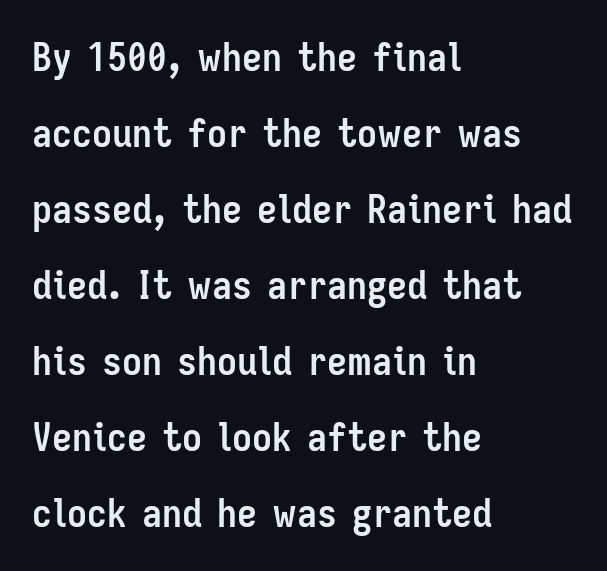
Q: Is the text bold? A: Yes.
Q: Is the text italic (slanted)? A: No, it is upright.
Q: Is the typeface a serif or a sans-serif typeface? A: Sans-serif.
Q: Is the text underlined? A: No.
Q: How is the paragraph aligned? A: Left-aligned.
Q: Is the spacing between letters normal or unusually wide? A: Normal.
Q: Is the spacing between lines tight, normal or loose? A: Loose.
Q: Width (condensed, normal, or wide)? A: Condensed.
Q: Stroke contrast? A: Low.
Q: x-height? A: Medium.
Q: Monospaced? A: No.
